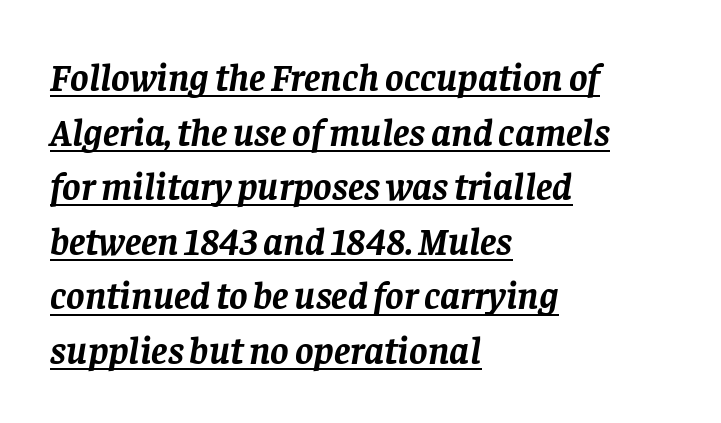
The face used here has a pronounced slope to its letters. Observe the ordinary spacing: letters are neighbours, not strangers. Do the characters align in a grid? No, the font is proportional. The specimen includes a rule beneath the text block's lines. Type style note: has serifs.
